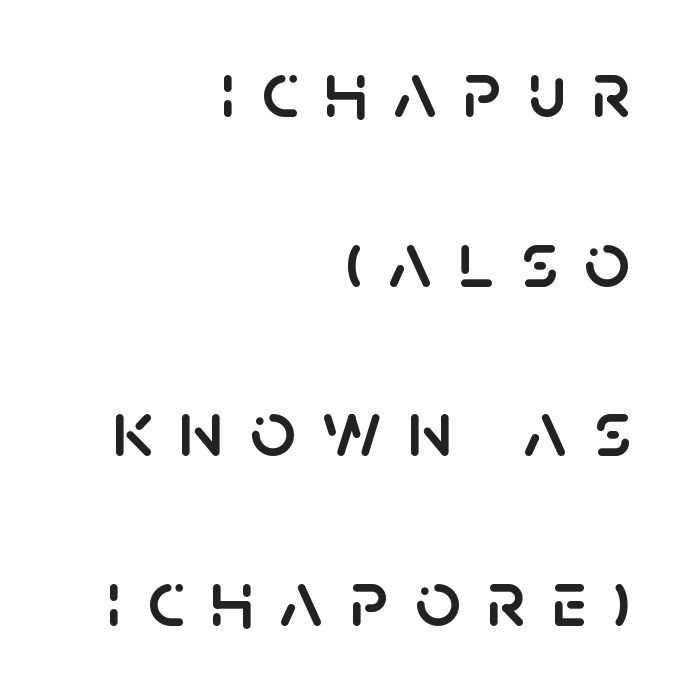
Q: Is the text italic (slanted)? A: No, it is upright.
Q: Is the typeface a serif or a sans-serif typeface? A: Sans-serif.
Q: Is the text underlined? A: No.
Q: How is the paragraph aligned? A: Right-aligned.
Q: Is the spacing between letters normal or unusually wide? A: Unusually wide.
Q: Is the spacing between lines tight, normal or loose? A: Loose.
Q: Width (condensed, normal, or wide)? A: Normal.
Q: Stroke contrast? A: Low.
Q: x-height? A: Large.
Q: Monospaced? A: No.
